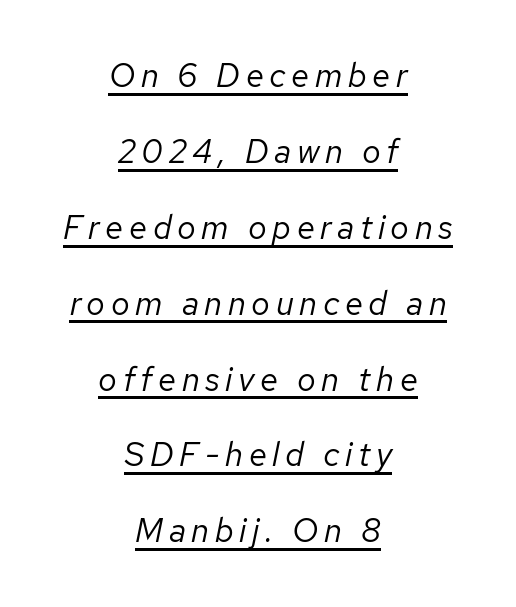
The image shows 33 px regular-weight type, italic (leaning right); set centered, loose line spacing (2.3x), underlined; low stroke contrast and a medium x-height.
